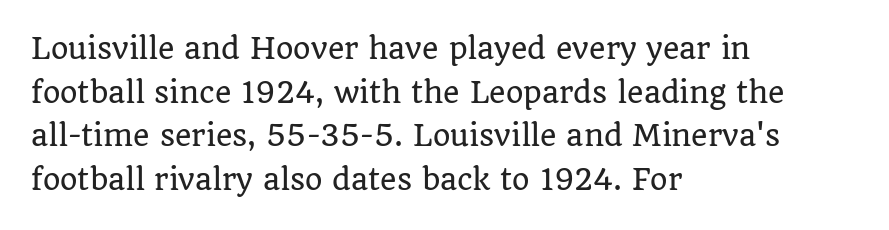
{"serif": "yes", "italic": "no", "width": "normal", "stroke_contrast": "low", "x_height": "large", "monospaced": "no", "underline": "no", "align": "left", "line_spacing": "normal", "line_spacing_ratio": 1.56, "letter_spacing": "normal", "letter_spacing_em": 0.0, "glyph_px": 28}
